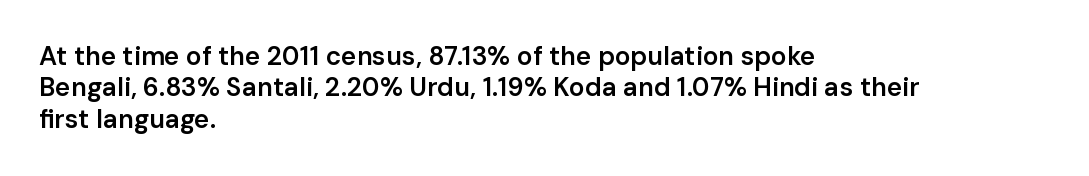
Here the glyphs are tracked normally, forming tight word shapes. Posture: vertical. Quick note: underline off. In CSS terms this would be text-align: left. This is moderately heavy type, rendered in semibold.
